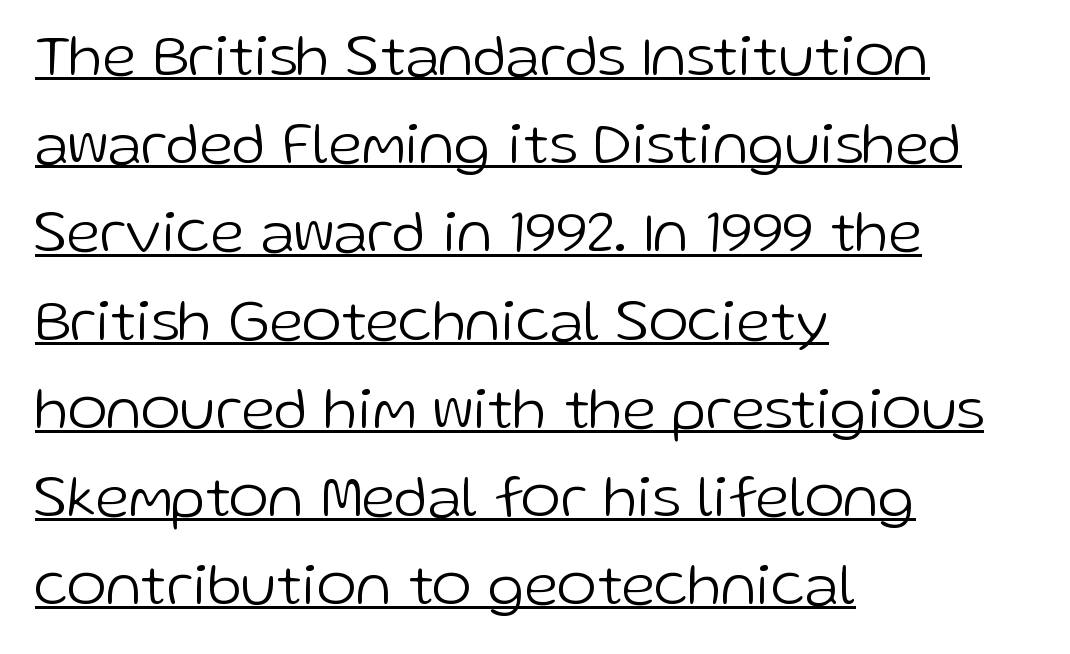
{"serif": "no", "italic": "no", "bold": "no", "weight": "light", "width": "normal", "stroke_contrast": "low", "x_height": "medium", "monospaced": "no", "underline": "yes", "align": "left", "line_spacing": "normal", "line_spacing_ratio": 1.47, "letter_spacing": "normal", "letter_spacing_em": 0.0, "glyph_px": 60}
